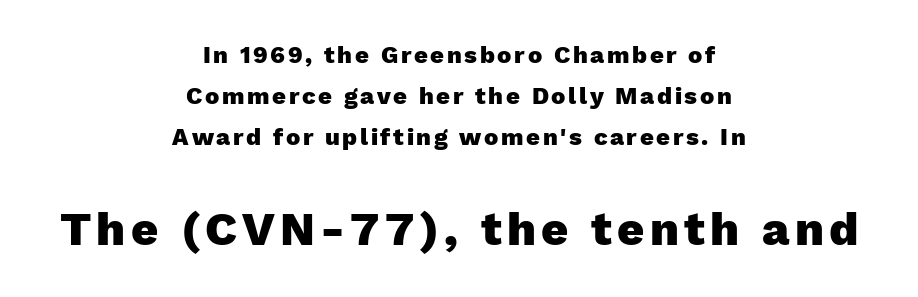
Q: Is the text bold? A: Yes.
Q: Is the text italic (slanted)? A: No, it is upright.
Q: Is the typeface a serif or a sans-serif typeface? A: Sans-serif.
Q: Is the text underlined? A: No.
Q: How is the paragraph aligned? A: Centered.
Q: Which block of text is set in a larger size, the first (top) or the second (bottom)? A: The second (bottom) one.
Q: Width (condensed, normal, or wide)? A: Normal.
Q: Stroke contrast? A: Low.
Q: x-height? A: Medium.
Q: Monospaced? A: No.
